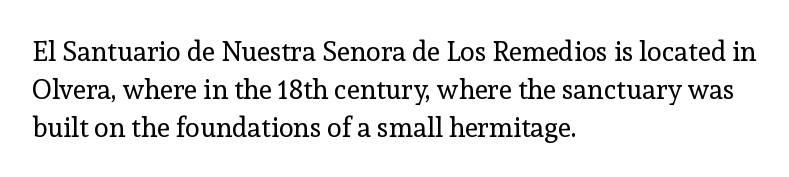
Q: Is the text bold? A: No.
Q: Is the text italic (slanted)? A: No, it is upright.
Q: Is the text underlined? A: No.
Q: How is the paragraph aligned? A: Left-aligned.
Q: Is the spacing between letters normal or unusually wide? A: Normal.
Q: Is the spacing between lines tight, normal or loose? A: Normal.
